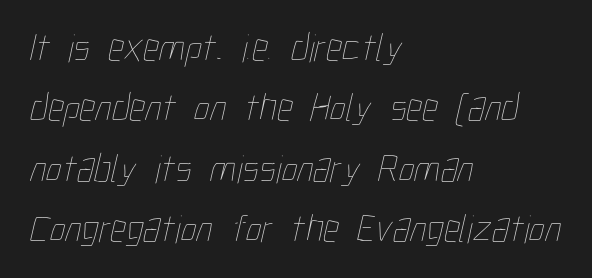
Q: Is the text bold? A: No.
Q: Is the text underlined? A: No.
Q: How is the paragraph aligned? A: Left-aligned.
Q: Is the spacing between letters normal or unusually wide? A: Normal.
Q: Is the spacing between lines tight, normal or loose? A: Normal.
Q: Width (condensed, normal, or wide)? A: Condensed.
Q: Stroke contrast? A: Low.
Q: x-height? A: Medium.
Q: Monospaced? A: No.
